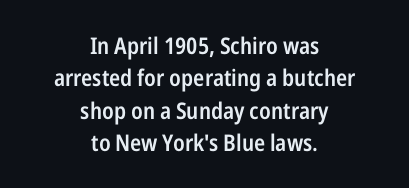
The image shows 23 px text type, upright; set centered, normal line spacing (1.41x), normal letter spacing, not underlined.
